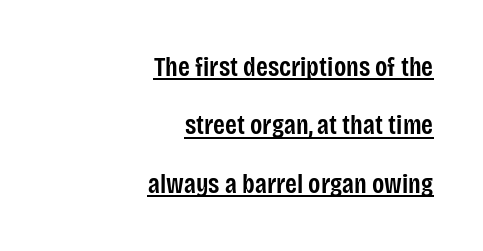
The rendering uses the underline text-decoration. In terms of leading, this rendering errs on the spacious side. Here the glyphs are tracked normally, forming tight word shapes. This sample uses an upright cut, with every glyph sitting square on the baseline.
